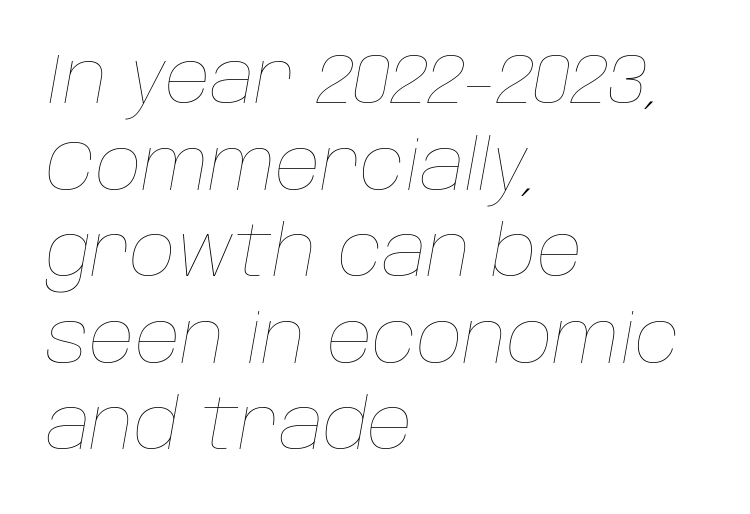
{"italic": "yes", "lean": "right", "slant_degrees": 10, "bold": "no", "weight": "thin", "width": "normal", "stroke_contrast": "low", "x_height": "large", "monospaced": "no", "underline": "no", "align": "left", "line_spacing_ratio": 1.22, "letter_spacing": "normal", "letter_spacing_em": 0.0, "glyph_px": 71}
